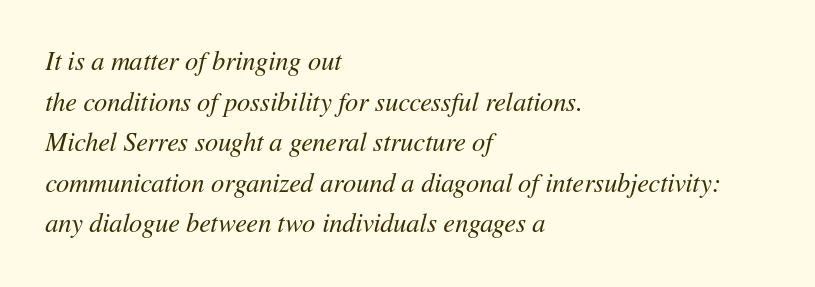
Q: Is the text bold? A: No.
Q: Is the text italic (slanted)? A: Yes, it leans right by about 11 degrees.
Q: Is the text underlined? A: No.
Q: How is the paragraph aligned? A: Left-aligned.
Q: Is the spacing between letters normal or unusually wide? A: Normal.
Q: Is the spacing between lines tight, normal or loose? A: Normal.
